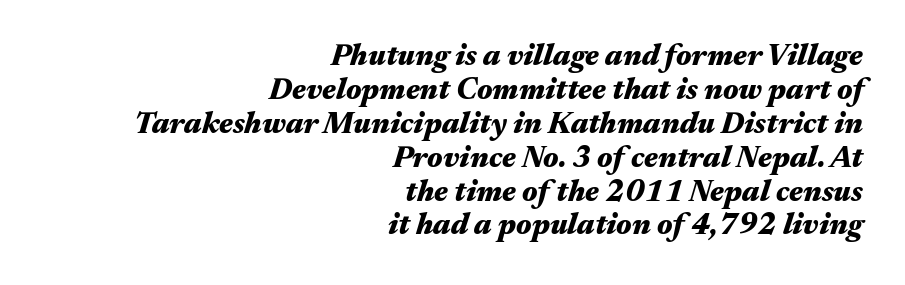
Q: Is the text bold? A: Yes.
Q: Is the text italic (slanted)? A: Yes, it leans right by about 17 degrees.
Q: Is the text underlined? A: No.
Q: How is the paragraph aligned? A: Right-aligned.
Q: Is the spacing between letters normal or unusually wide? A: Normal.
Q: Is the spacing between lines tight, normal or loose? A: Tight.
Q: Width (condensed, normal, or wide)? A: Wide.
Q: Stroke contrast? A: Medium.
Q: x-height? A: Medium.
Q: Monospaced? A: No.
